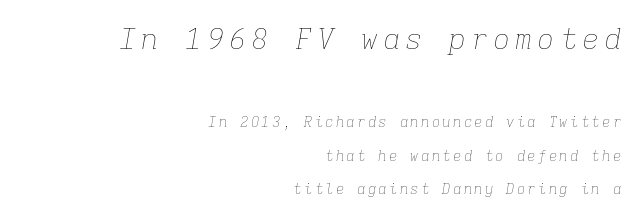
The specimen reads as italic at a glance. Visually, the top section dominates because its glyphs are scaled up. Each row of text sits above clean, open space. Fixed-width glyphs throughout — classic coding-font behaviour. Short and long lines alike share a common ending point at right. The block of text is sparse from top to bottom, with ample space between rows.
